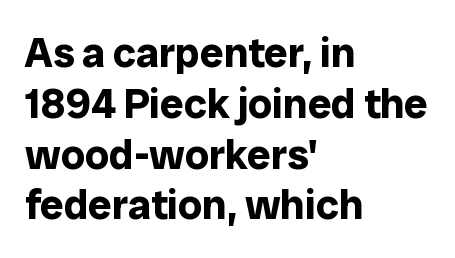
The image shows 42 px bold sans-serif type, upright; set left-aligned, line spacing 1.21x, normal letter spacing, not underlined; low stroke contrast and a medium x-height.
